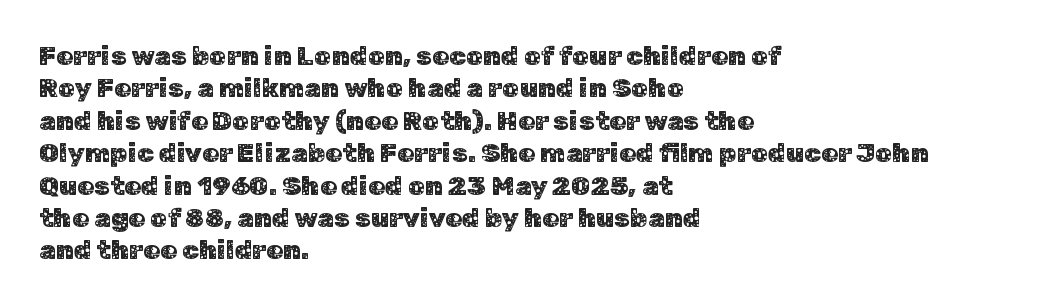
Designer's note — italics off, roman on. The specimen omits any rule beneath the text block's lines. No extra tracking has been applied to these lines. Each line starts at the same left margin while the right side varies.
